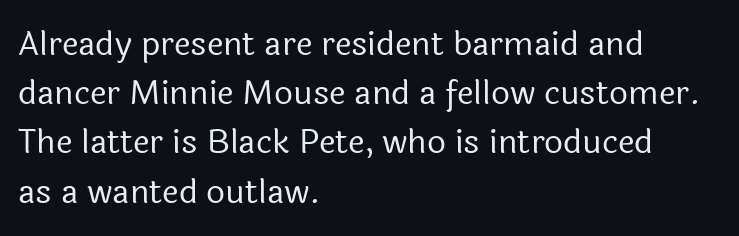
The image shows 33 px regular-weight sans-serif type, upright; set left-aligned, normal line spacing (1.49x), normal letter spacing, not underlined; a medium x-height.
